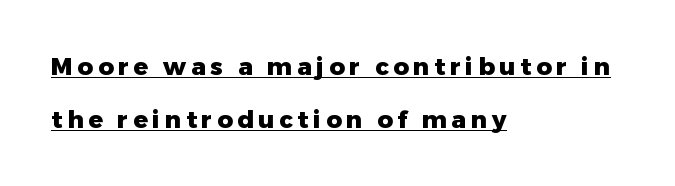
Q: Is the text bold? A: Yes.
Q: Is the text italic (slanted)? A: No, it is upright.
Q: Is the text underlined? A: Yes.
Q: How is the paragraph aligned? A: Left-aligned.
Q: Is the spacing between letters normal or unusually wide? A: Unusually wide.
Q: Is the spacing between lines tight, normal or loose? A: Loose.
